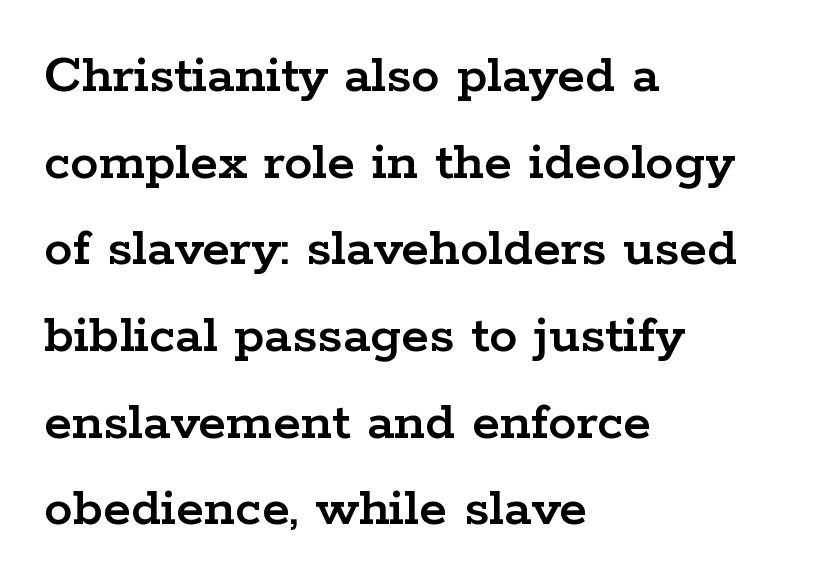
The image shows 57 px wide serif type, upright; set left-aligned, normal line spacing (1.52x), normal letter spacing, not underlined; low stroke contrast and a medium x-height.
